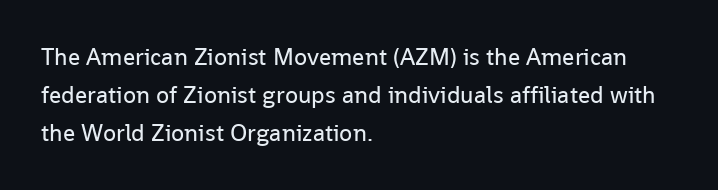
Q: Is the text bold? A: No.
Q: Is the text italic (slanted)? A: No, it is upright.
Q: Is the text underlined? A: No.
Q: How is the paragraph aligned? A: Left-aligned.
Q: Is the spacing between letters normal or unusually wide? A: Normal.
Q: Is the spacing between lines tight, normal or loose? A: Normal.
